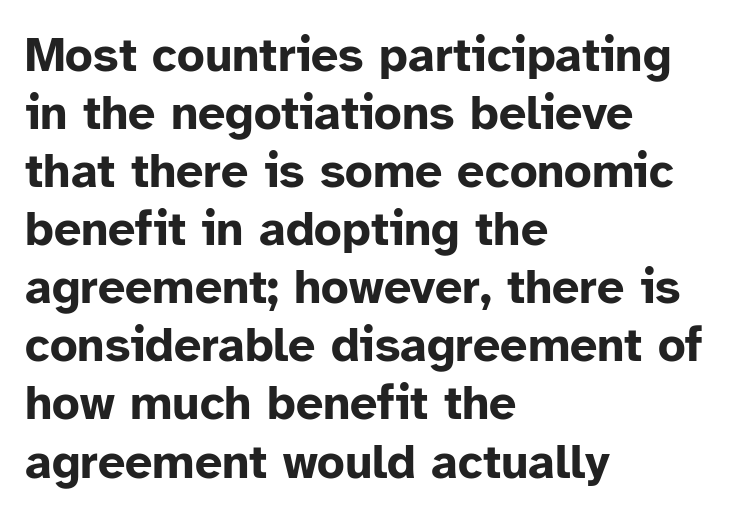
Check where the strokes stop: nothing finishes them off — pure sans. This is the regular roman posture of the typeface. How are the letters spaced? Ordinarily, with no added tracking. A typesetter would call this proportional, since set widths differ per character.
